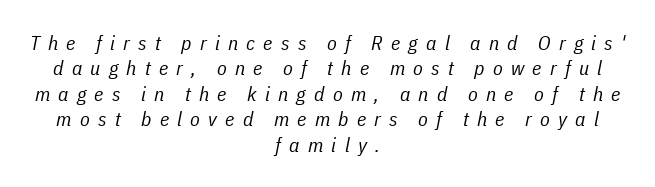
The image shows 20 px text type, italic (leaning right); set centered, normal line spacing (1.27x), unusually wide letter spacing (+0.41 em), not underlined.
